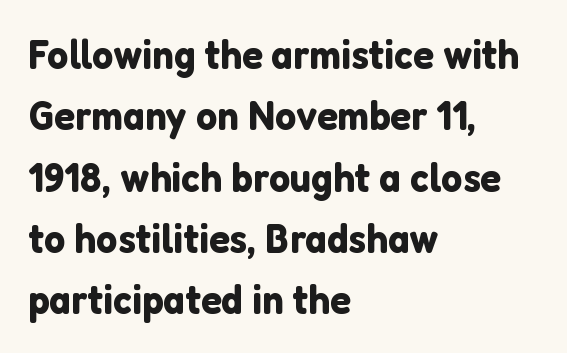
{"serif": "no", "italic": "no", "width": "normal", "stroke_contrast": "low", "x_height": "medium", "monospaced": "no", "underline": "no", "align": "left", "line_spacing": "normal", "line_spacing_ratio": 1.46, "letter_spacing": "normal", "letter_spacing_em": 0.0, "glyph_px": 42}
